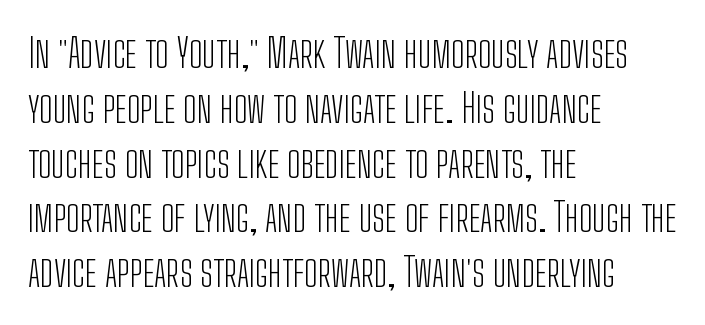
Look at the tracking — it's just the regular setting, nothing added. The rendering uses natural spacing where letterforms have individual widths. Stroke thickness stays within the range of a standard reading face or lighter. Where is the straight margin? On the left. Check under the words: just untouched page.
